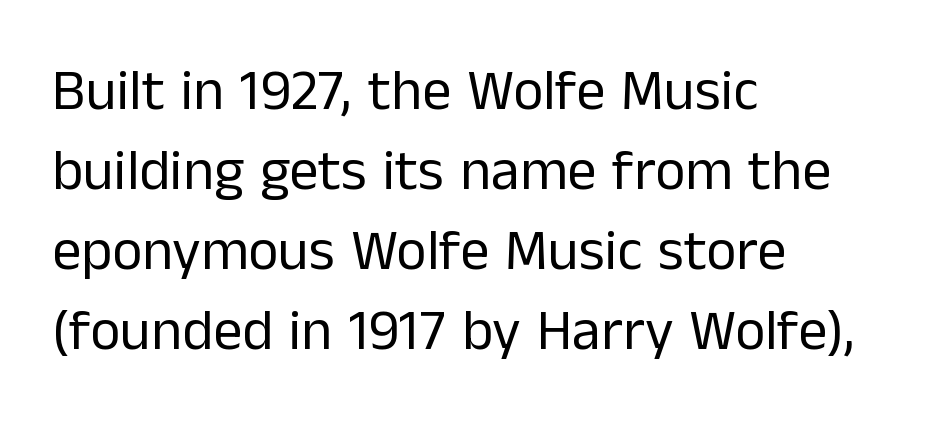
Q: Is the text bold? A: No.
Q: Is the text italic (slanted)? A: No, it is upright.
Q: Is the typeface a serif or a sans-serif typeface? A: Sans-serif.
Q: Is the text underlined? A: No.
Q: How is the paragraph aligned? A: Left-aligned.
Q: Is the spacing between letters normal or unusually wide? A: Normal.
Q: Is the spacing between lines tight, normal or loose? A: Normal.
Q: Width (condensed, normal, or wide)? A: Normal.
Q: Stroke contrast? A: Low.
Q: x-height? A: Medium.
Q: Monospaced? A: No.
